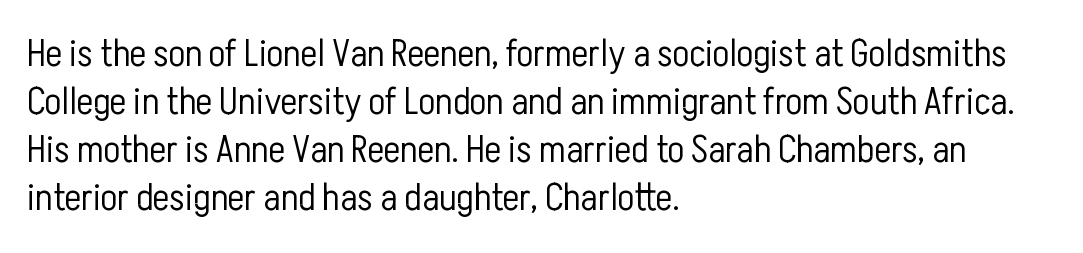
Bare-footed words on every line. A roman cut, with each character standing at attention. Examine the stroke ends and you'll find no serifs. One-word summary of the alignment: left. Do the characters align in a grid? No, the font is proportional. Compared with a typical body face, this is equally light or lighter still.
